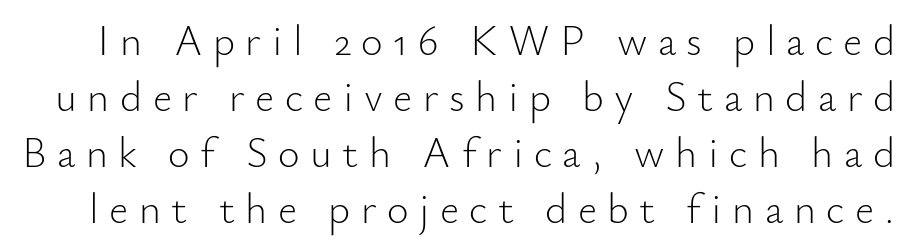
The axis of the letterforms is exactly vertical. You could not count columns in this text — the font is proportionally spaced. Note: no serifs on the glyphs. Students, observe: this is what conventionally led text looks like.
